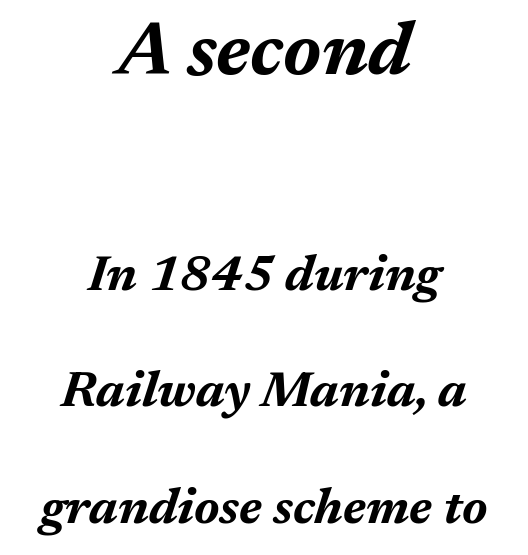
The image shows 75 px bold type, italic (leaning right); set centered, loose line spacing (2.33x), normal letter spacing, not underlined; the first (top) block is 1.5x larger; medium stroke contrast and a medium x-height.
